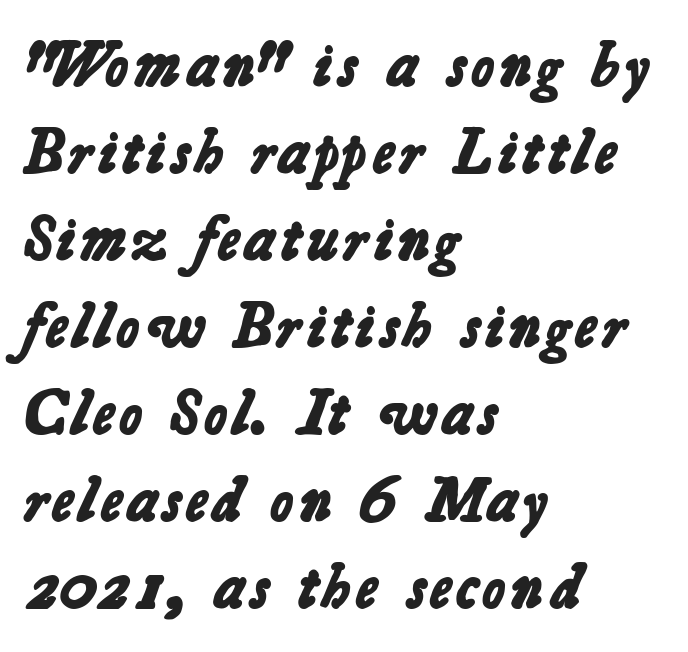
Q: Is the text bold? A: Yes.
Q: Is the typeface a serif or a sans-serif typeface? A: Sans-serif.
Q: Is the text underlined? A: No.
Q: How is the paragraph aligned? A: Left-aligned.
Q: Is the spacing between letters normal or unusually wide? A: Normal.
Q: Is the spacing between lines tight, normal or loose? A: Normal.
Q: Width (condensed, normal, or wide)? A: Normal.
Q: Stroke contrast? A: Low.
Q: x-height? A: Medium.
Q: Monospaced? A: No.
